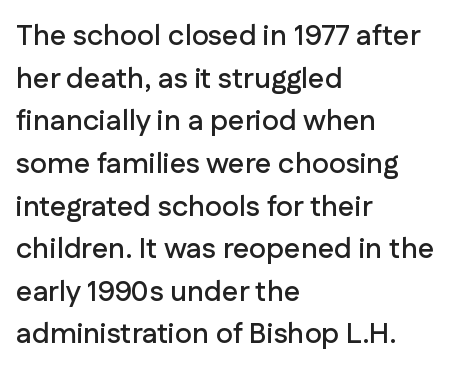
{"serif": "no", "italic": "no", "width": "normal", "stroke_contrast": "low", "x_height": "medium", "monospaced": "no", "underline": "no", "align": "left", "line_spacing": "normal", "line_spacing_ratio": 1.47, "letter_spacing": "normal", "letter_spacing_em": 0.0, "glyph_px": 29}
